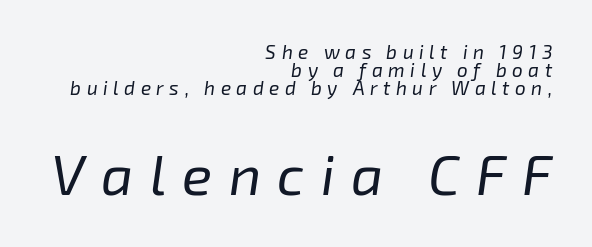
{"italic": "yes", "lean": "right", "slant_degrees": 8, "bold": "no", "weight": "regular", "width": "normal", "stroke_contrast": "low", "x_height": "medium", "monospaced": "no", "underline": "no", "align": "right", "line_spacing": "tight", "line_spacing_ratio": 0.95, "letter_spacing": "wide", "letter_spacing_em": 0.29, "larger_block": "second", "size_ratio": 2.95, "glyph_px": 56}
